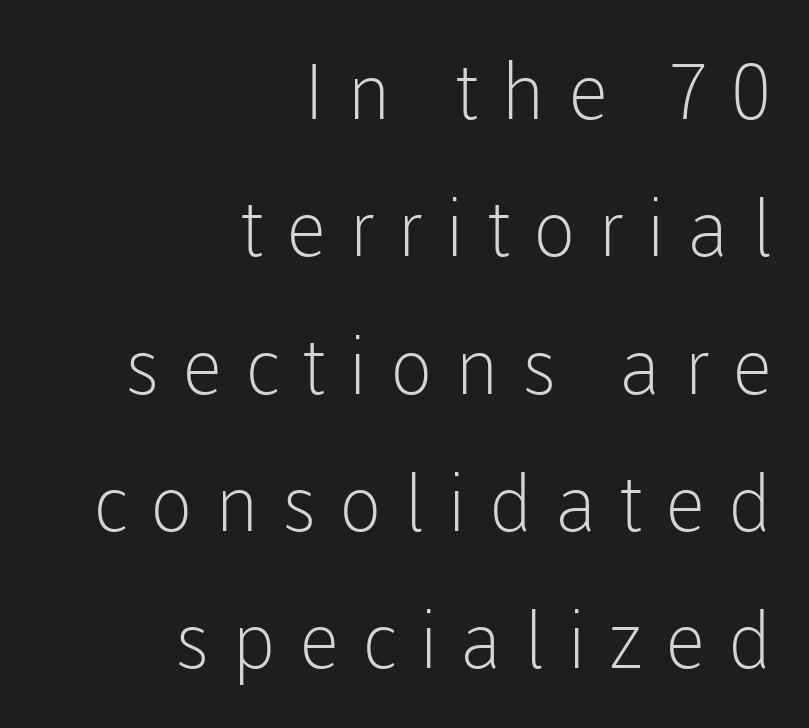
Q: Is the text bold? A: No.
Q: Is the text italic (slanted)? A: No, it is upright.
Q: Is the typeface a serif or a sans-serif typeface? A: Sans-serif.
Q: Is the text underlined? A: No.
Q: How is the paragraph aligned? A: Right-aligned.
Q: Is the spacing between letters normal or unusually wide? A: Unusually wide.
Q: Width (condensed, normal, or wide)? A: Normal.
Q: Stroke contrast? A: Low.
Q: x-height? A: Medium.
Q: Monospaced? A: No.
